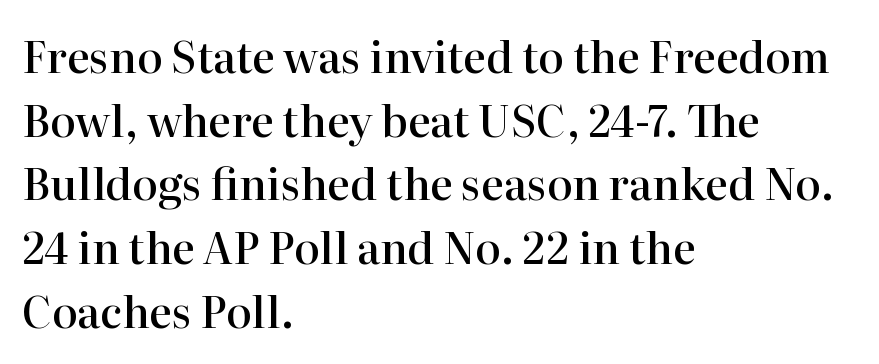
The image shows 43 px semibold serif type, upright; set left-aligned, normal line spacing (1.48x), normal letter spacing, not underlined; high stroke contrast and a medium x-height.
